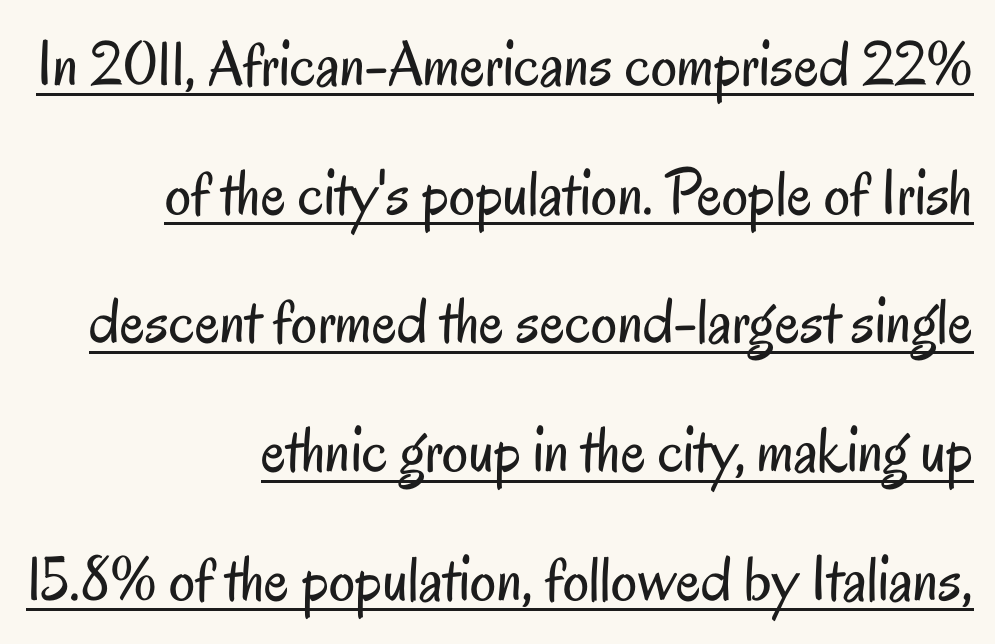
Q: Is the text bold? A: No.
Q: Is the text italic (slanted)? A: No, it is upright.
Q: Is the typeface a serif or a sans-serif typeface? A: Sans-serif.
Q: Is the text underlined? A: Yes.
Q: How is the paragraph aligned? A: Right-aligned.
Q: Is the spacing between letters normal or unusually wide? A: Normal.
Q: Is the spacing between lines tight, normal or loose? A: Loose.
Q: Width (condensed, normal, or wide)? A: Condensed.
Q: Stroke contrast? A: Low.
Q: x-height? A: Small.
Q: Monospaced? A: No.
